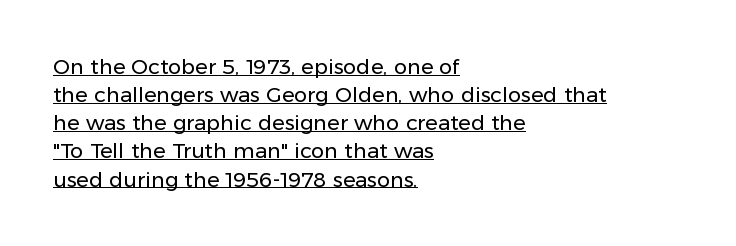
The image shows 21 px text type, upright; set left-aligned, normal line spacing (1.34x), normal letter spacing, underlined.
